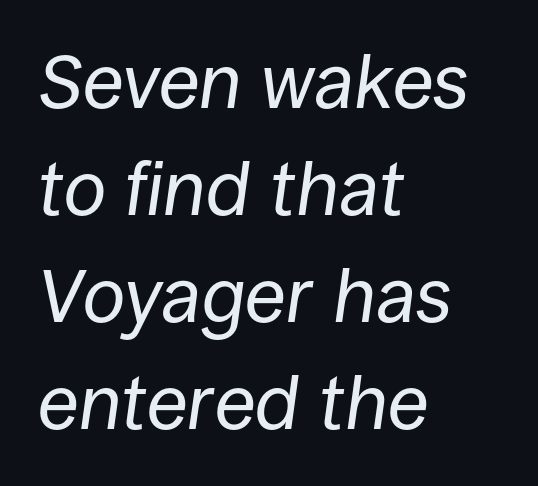
Q: Is the text bold? A: No.
Q: Is the text italic (slanted)? A: Yes, it leans right by about 8 degrees.
Q: Is the text underlined? A: No.
Q: How is the paragraph aligned? A: Left-aligned.
Q: Is the spacing between letters normal or unusually wide? A: Normal.
Q: Is the spacing between lines tight, normal or loose? A: Normal.
Q: Width (condensed, normal, or wide)? A: Normal.
Q: Stroke contrast? A: Low.
Q: x-height? A: Large.
Q: Monospaced? A: No.
